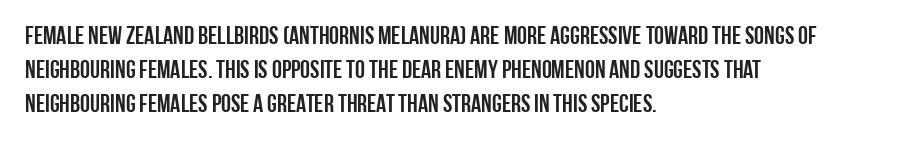
These lines were composed using upright roman letters. Line beginnings align vertically; line endings do not. Quick note: underline off. Nobody touched the tracking dial on this one. Leading matches the norm, producing a regular column.
